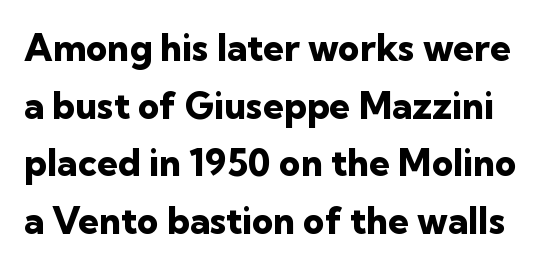
The image shows 37 px heavy sans-serif type, upright; set normal line spacing (1.56x), normal letter spacing, not underlined; low stroke contrast and a medium x-height.
